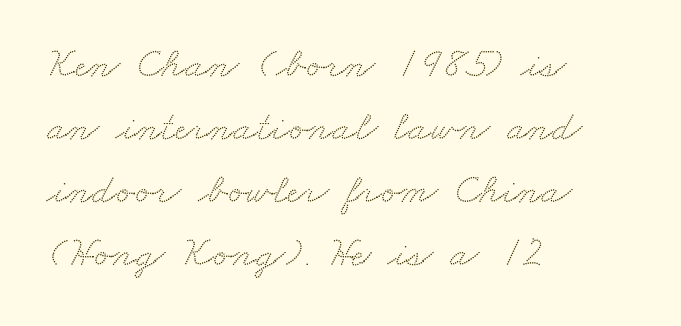
{"serif": "yes", "width": "wide", "stroke_contrast": "medium", "x_height": "small", "monospaced": "no", "underline": "no", "align": "left", "line_spacing": "normal", "line_spacing_ratio": 1.5, "letter_spacing": "normal", "letter_spacing_em": 0.0, "glyph_px": 42}
